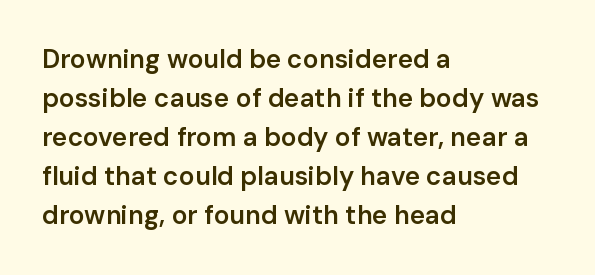
Q: Is the text bold? A: Semi-bold.
Q: Is the text italic (slanted)? A: No, it is upright.
Q: Is the text underlined? A: No.
Q: How is the paragraph aligned? A: Left-aligned.
Q: Is the spacing between letters normal or unusually wide? A: Normal.
Q: Is the spacing between lines tight, normal or loose? A: Normal.
